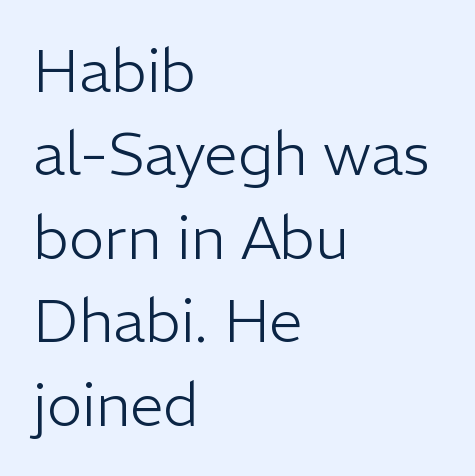
The strip under each line holds only bare page. Unbolded letterforms with no extra heft. The type is set solid horizontally, with unmodified tracking. This rendering uses left alignment, leaving the right contour irregular. The designer left line spacing at the default.
